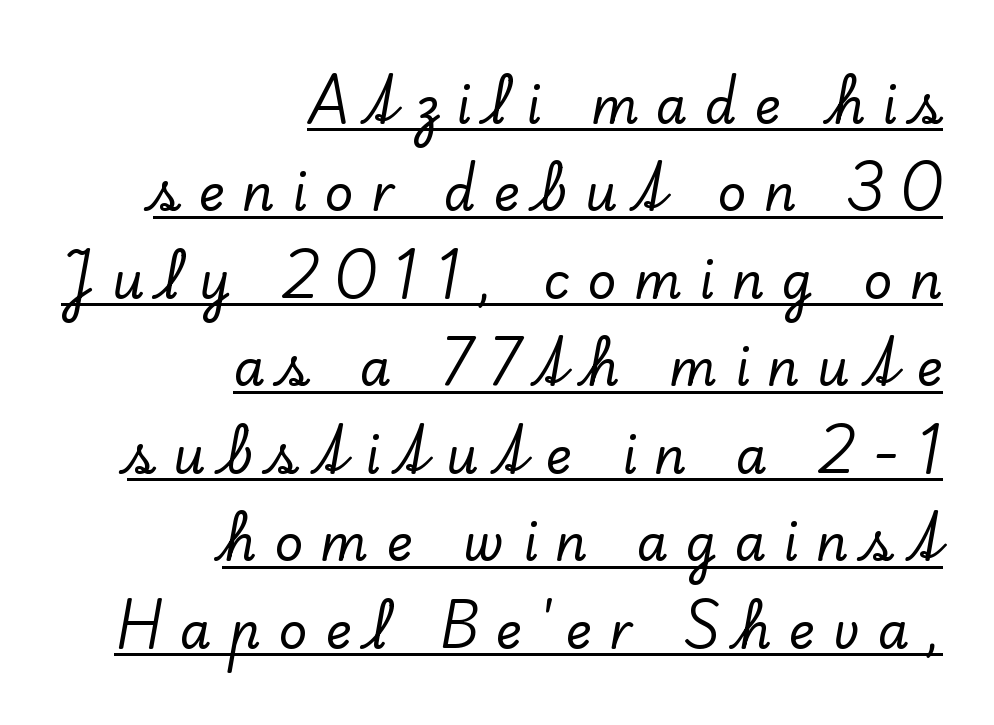
The image shows 50 px serif type; set right-aligned, line spacing 1.75x, unusually wide letter spacing (+0.35 em), underlined; low stroke contrast and a small x-height.
